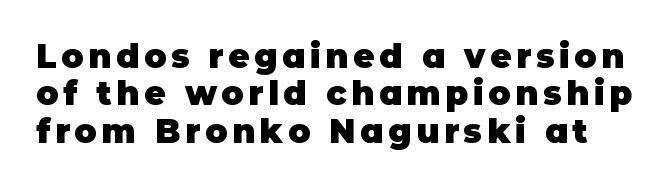
Every character sits straight up, as roman type does. What kind of face is this? One without serifs — a sans. Glance below the letters and you will spot only blank space. Spacing verdict: proportional, widths tailored to each character. Does the leading feel generous? Not at all — it's pinched. Set as a true bold cut, around the 700 mark.
